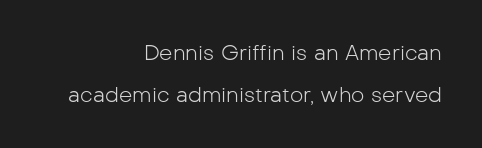
The image shows 21 px text type, upright; set right-aligned, loose line spacing (1.98x), normal letter spacing, not underlined.
